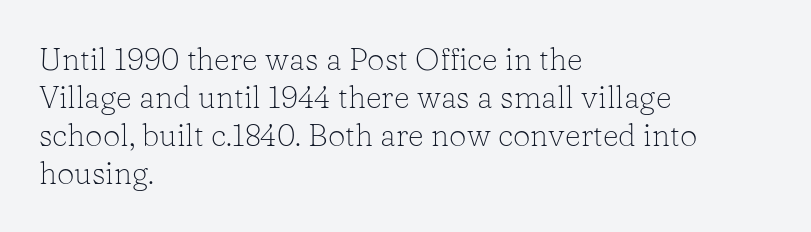
Nothing unusual about the tracking: characters are spaced as the font intends. Looks like regular typesetting: each glyph gets only the width it needs. The passage shown is typeset with a serif family. Does the lettering tilt? It doesn't — this is upright. The words here are not underlined.
